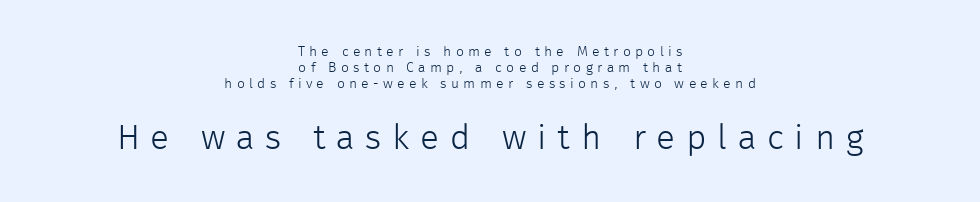
Check the space under the baseline: it is left empty. These lines are centered, leaving both edges ragged. Nothing heavy about these letters — not bold at all. What stands out about the letter spacing? Its width — letters are far apart.
